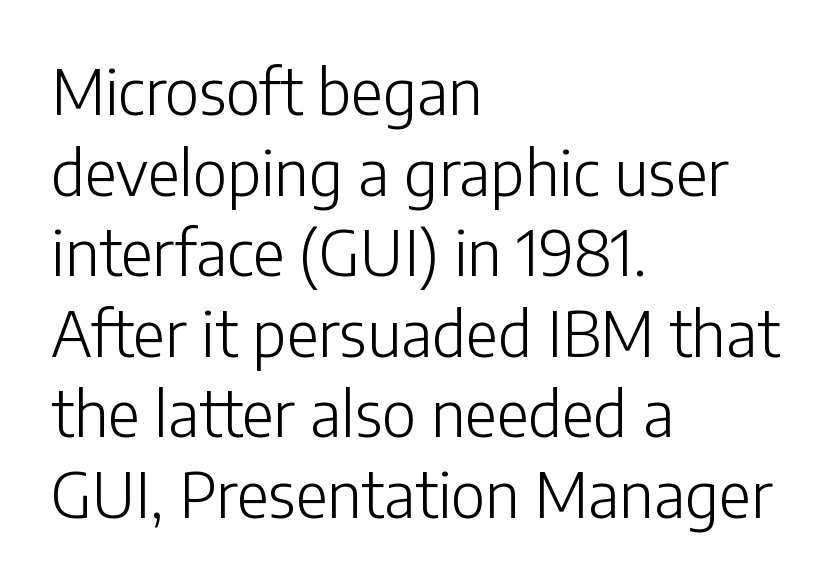
The image shows 62 px light sans-serif type, upright; set left-aligned, normal line spacing (1.3x), normal letter spacing, not underlined; low stroke contrast and a medium x-height.
